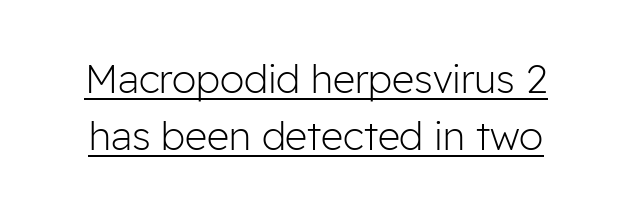
Italic: no, the glyphs are upright roman. Weight: in the light-to-regular range. In terms of letterspacing, this is plain default setting. The rendering uses a moderate line-height, typical for paragraphs. You could not count columns in this text — the font is proportionally spaced.
